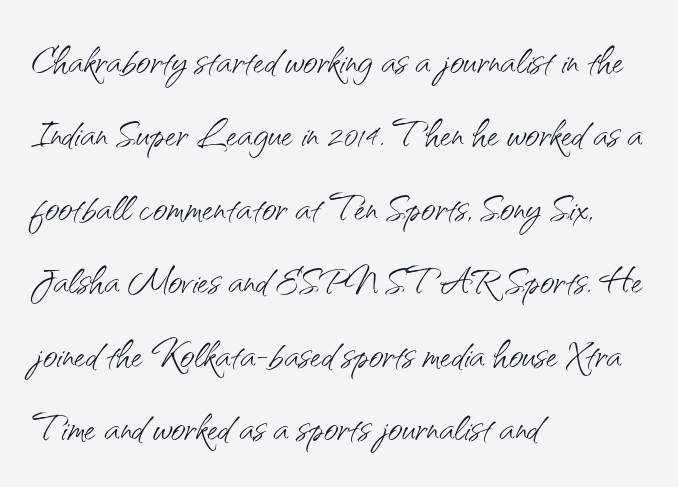
The image shows 50 px light sans-serif type; set left-aligned, normal line spacing (1.47x), normal letter spacing, not underlined; medium stroke contrast and a small x-height.
